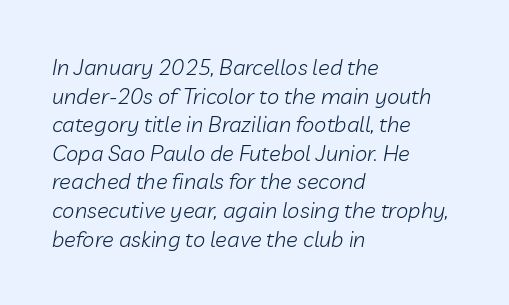
Q: Is the text bold? A: No.
Q: Is the text italic (slanted)? A: Yes, it leans right by about 10 degrees.
Q: Is the text underlined? A: No.
Q: How is the paragraph aligned? A: Left-aligned.
Q: Is the spacing between letters normal or unusually wide? A: Normal.
Q: Is the spacing between lines tight, normal or loose? A: Normal.
